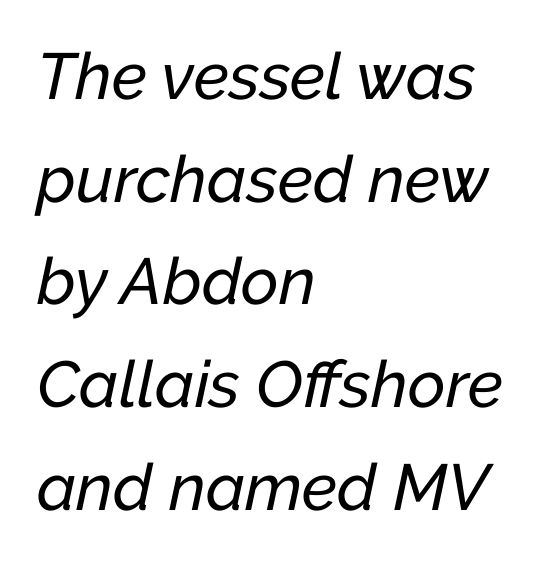
{"italic": "yes", "lean": "right", "slant_degrees": 12, "width": "normal", "stroke_contrast": "low", "x_height": "medium", "monospaced": "no", "underline": "no", "align": "left", "line_spacing": "normal", "line_spacing_ratio": 1.58, "letter_spacing": "normal", "letter_spacing_em": 0.0, "glyph_px": 65}
